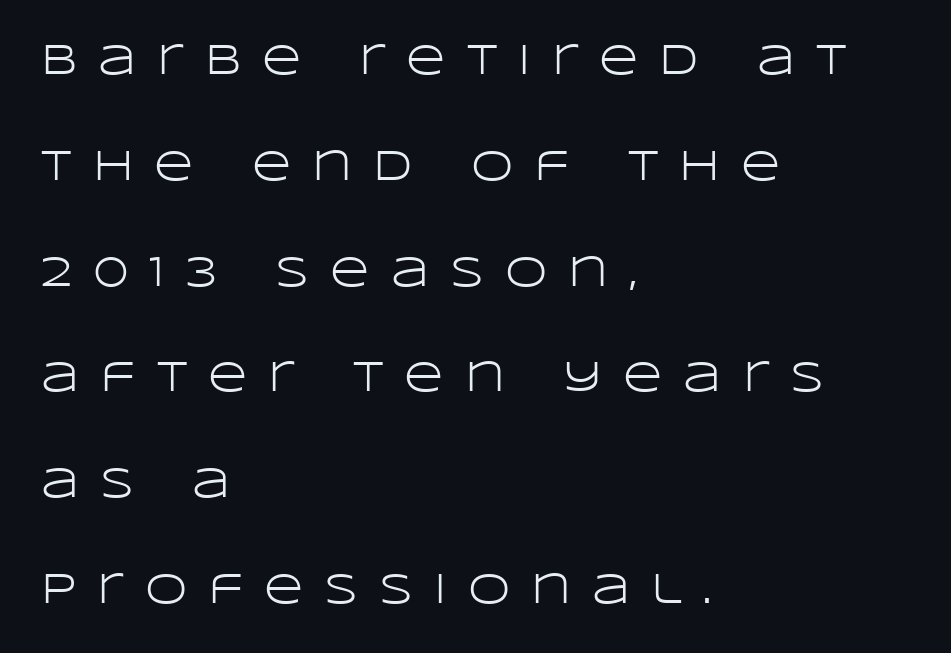
Q: Is the text bold? A: No.
Q: Is the text italic (slanted)? A: No, it is upright.
Q: Is the typeface a serif or a sans-serif typeface? A: Sans-serif.
Q: Is the text underlined? A: No.
Q: How is the paragraph aligned? A: Left-aligned.
Q: Is the spacing between letters normal or unusually wide? A: Unusually wide.
Q: Is the spacing between lines tight, normal or loose? A: Loose.
Q: Width (condensed, normal, or wide)? A: Wide.
Q: Stroke contrast? A: Low.
Q: x-height? A: Large.
Q: Monospaced? A: No.
